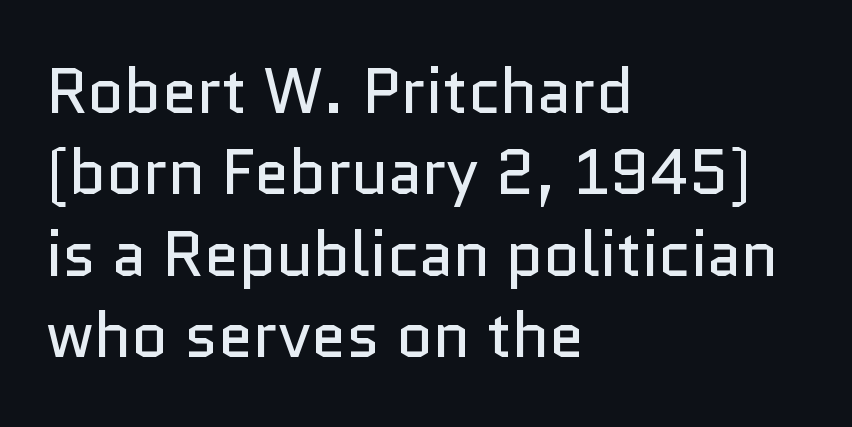
{"serif": "no", "italic": "no", "bold": "no", "weight": "regular", "width": "normal", "stroke_contrast": "low", "x_height": "medium", "monospaced": "no", "underline": "no", "align": "left", "line_spacing": "normal", "line_spacing_ratio": 1.29, "letter_spacing": "normal", "letter_spacing_em": 0.0, "glyph_px": 63}
